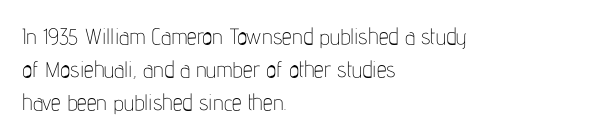
In terms of leading, this rendering sits right in the middle. Quick note: not italic, upright. Stems here are at most as thick as an everyday book face. Letter spacing: default.
